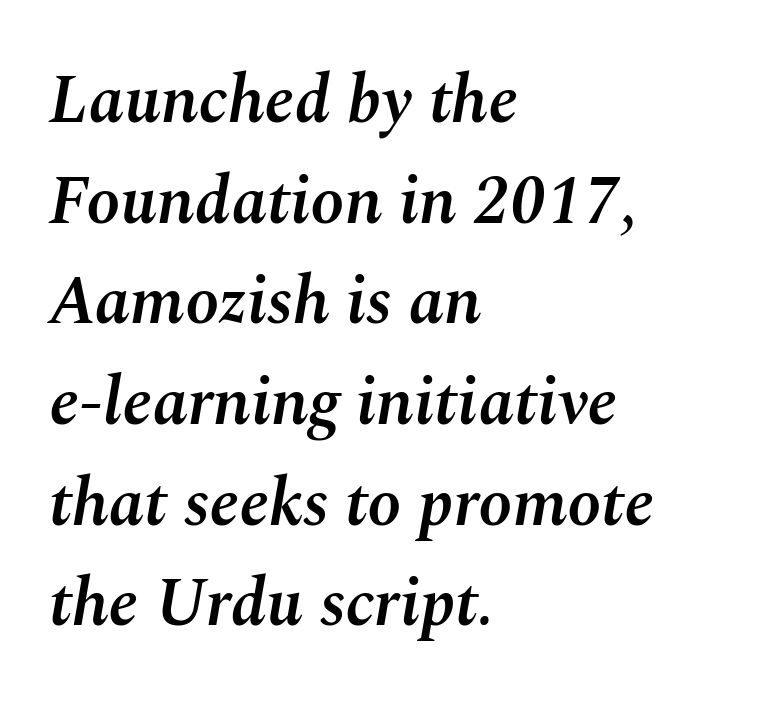
Q: Is the text bold? A: Semi-bold.
Q: Is the text italic (slanted)? A: Yes, it leans right by about 10 degrees.
Q: Is the text underlined? A: No.
Q: How is the paragraph aligned? A: Left-aligned.
Q: Is the spacing between letters normal or unusually wide? A: Normal.
Q: Is the spacing between lines tight, normal or loose? A: Normal.
Q: Width (condensed, normal, or wide)? A: Normal.
Q: Stroke contrast? A: Medium.
Q: x-height? A: Medium.
Q: Monospaced? A: No.
